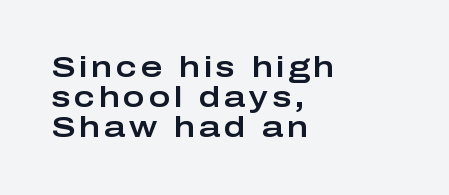
{"serif": "no", "italic": "no", "width": "wide", "stroke_contrast": "low", "x_height": "medium", "monospaced": "no", "underline": "no", "align": "left", "line_spacing": "tight", "line_spacing_ratio": 1.03, "glyph_px": 29}
